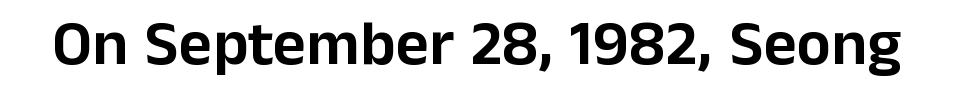
{"serif": "no", "italic": "no", "width": "normal", "stroke_contrast": "low", "x_height": "medium", "monospaced": "no", "underline": "no", "letter_spacing": "normal", "letter_spacing_em": 0.0, "glyph_px": 64}
